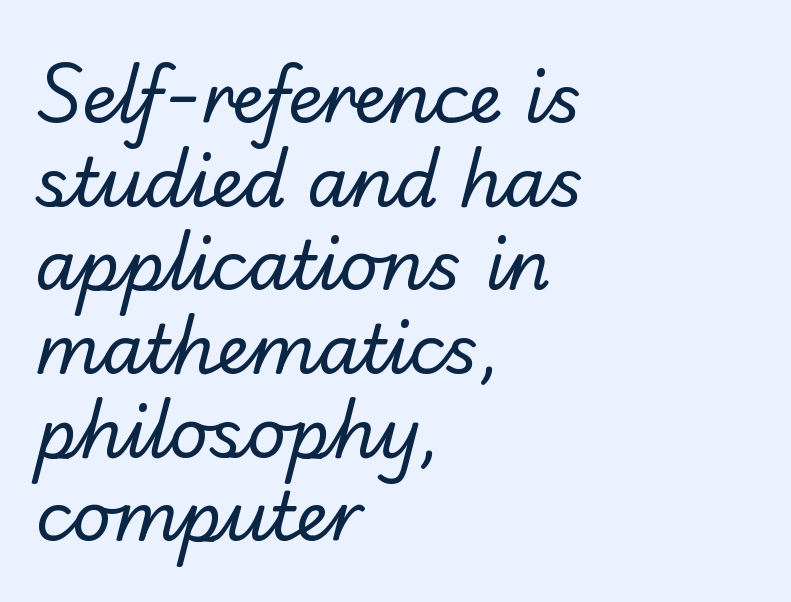
Q: Is the text bold? A: No.
Q: Is the typeface a serif or a sans-serif typeface? A: Sans-serif.
Q: Is the text underlined? A: No.
Q: How is the paragraph aligned? A: Left-aligned.
Q: Is the spacing between letters normal or unusually wide? A: Normal.
Q: Width (condensed, normal, or wide)? A: Normal.
Q: Stroke contrast? A: Low.
Q: x-height? A: Small.
Q: Monospaced? A: No.
